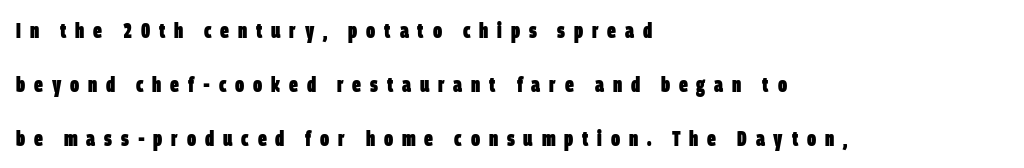
Regarding leading, the lines here are spaced well apart. Rule under the text: the space is simply empty. Strong, thick strokes mark this as bold type. Here the glyphs are tracked loosely, breaking word shapes into spaced letters.
